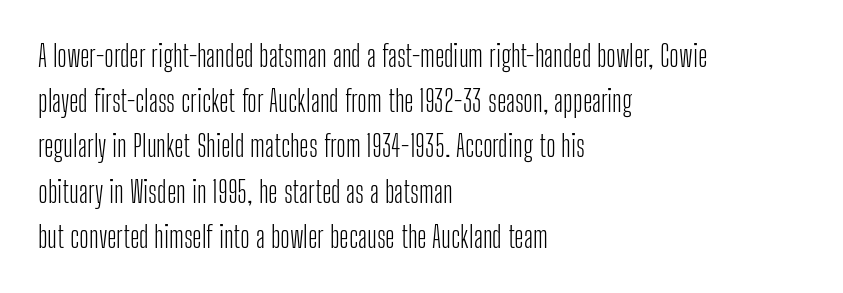
The image shows 29 px light, condensed sans-serif type, upright; set left-aligned, normal line spacing (1.56x), normal letter spacing, not underlined; low stroke contrast and a medium x-height.
